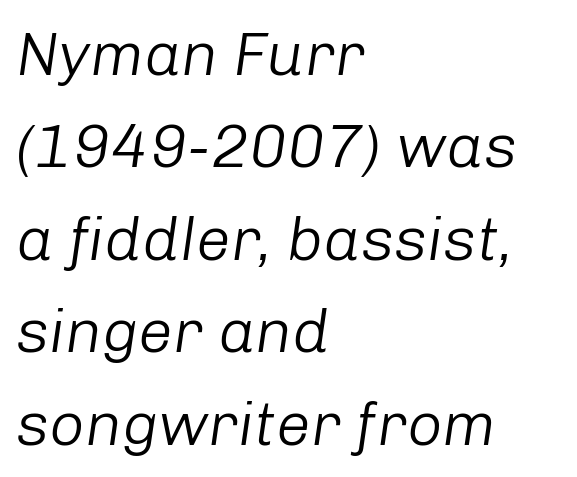
The image shows 62 px light type, italic (leaning right); set left-aligned, normal line spacing (1.49x), normal letter spacing, not underlined; low stroke contrast and a medium x-height.
